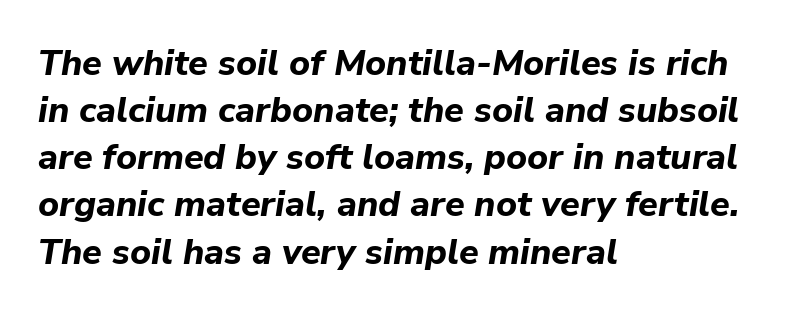
Q: Is the text bold? A: Yes.
Q: Is the text italic (slanted)? A: Yes, it leans right by about 9 degrees.
Q: Is the text underlined? A: No.
Q: How is the paragraph aligned? A: Left-aligned.
Q: Is the spacing between letters normal or unusually wide? A: Normal.
Q: Is the spacing between lines tight, normal or loose? A: Normal.
Q: Width (condensed, normal, or wide)? A: Normal.
Q: Stroke contrast? A: Low.
Q: x-height? A: Medium.
Q: Monospaced? A: No.
